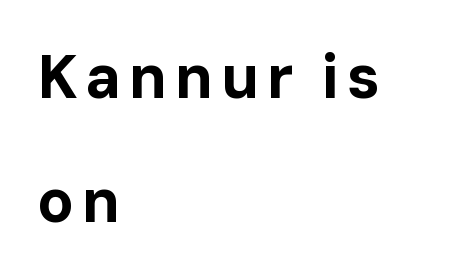
The image shows 61 px bold sans-serif type, upright; set left-aligned, loose line spacing (2.03x), not underlined; low stroke contrast and a medium x-height.
